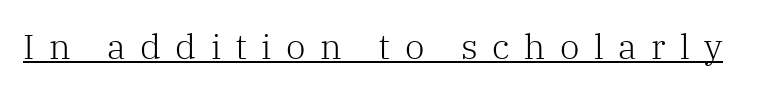
Ascenders rise straight up at ninety degrees. Serif or sans? Serif — the stroke terminals have little feet. The line texture is sparse and dotted thanks to wide tracking. A rule runs beneath these lines of type. The weight would be labelled regular, book, light, or lighter still.
